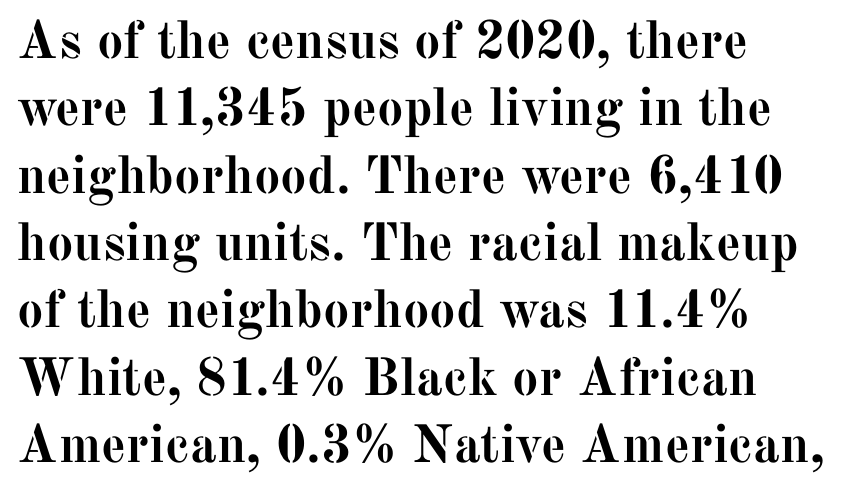
{"serif": "yes", "italic": "no", "bold": "yes", "weight": "semibold", "width": "normal", "stroke_contrast": "medium", "x_height": "medium", "monospaced": "no", "underline": "no", "align": "left", "line_spacing": "normal", "line_spacing_ratio": 1.27, "letter_spacing": "normal", "letter_spacing_em": 0.0, "glyph_px": 53}
